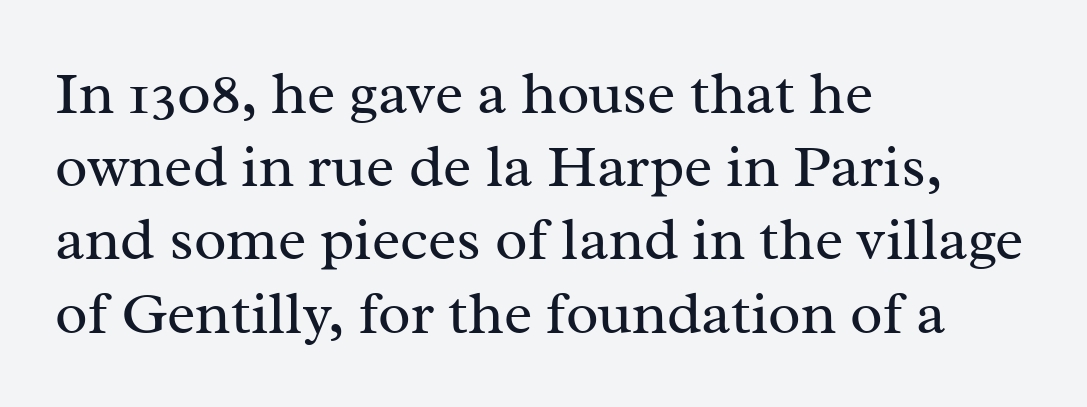
The image shows 60 px regular-weight serif type, upright; set left-aligned, line spacing 1.22x, normal letter spacing, not underlined; medium stroke contrast and a medium x-height.
